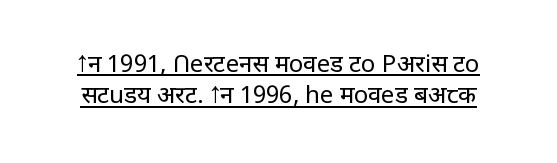
Q: Is the text bold? A: No.
Q: Is the text italic (slanted)? A: No, it is upright.
Q: Is the text underlined? A: Yes.
Q: Is the spacing between letters normal or unusually wide? A: Normal.
Q: Is the spacing between lines tight, normal or loose? A: Normal.
